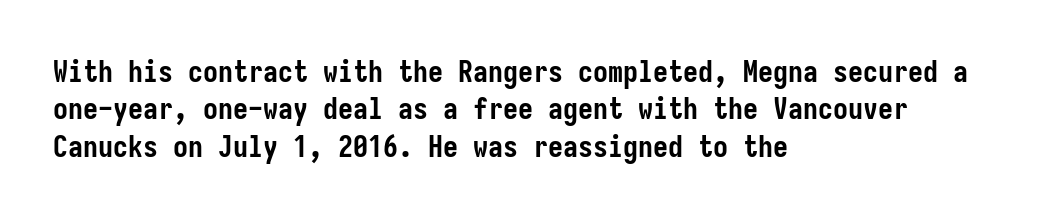
{"serif": "no", "italic": "no", "bold": "yes", "weight": "semibold", "width": "condensed", "stroke_contrast": "low", "x_height": "medium", "underline": "no", "align": "left", "line_spacing": "normal", "line_spacing_ratio": 1.25, "letter_spacing": "normal", "letter_spacing_em": 0.0, "glyph_px": 30}
